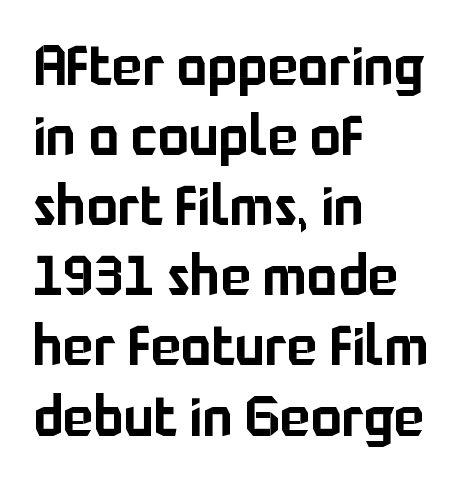
Bare-footed words on every line. These lines keep a tight, regular rhythm from letter to letter. Font category for this specimen: sans-serif. Does the lettering tilt? It doesn't — this is upright. Line starts are locked; line ends wander.
